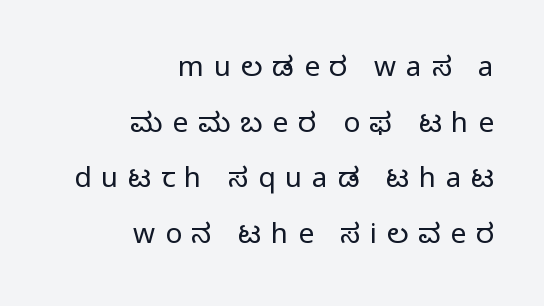
{"serif": "no", "italic": "no", "bold": "no", "weight": "regular", "width": "normal", "stroke_contrast": "low", "x_height": "medium", "monospaced": "no", "underline": "no", "align": "right", "line_spacing": "loose", "line_spacing_ratio": 1.99, "letter_spacing": "wide", "letter_spacing_em": 0.35, "glyph_px": 28}
